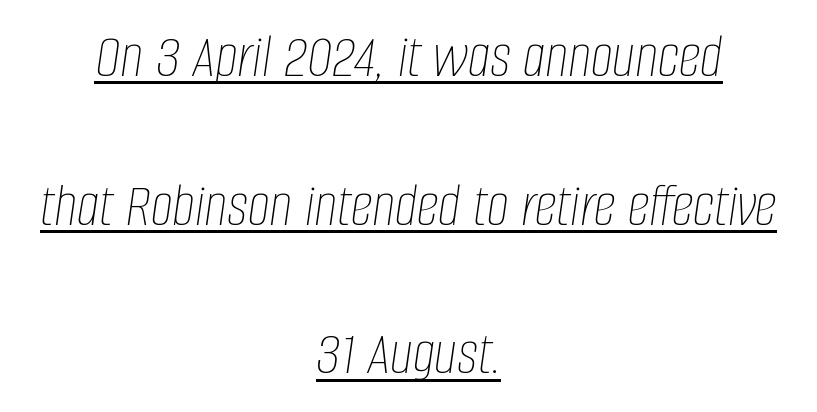
Designer's note — italics engaged. Tracking value appears to be zero — textbook default spacing. Compared with typical paragraphs, the rows here are farther apart. Underlining? Definitely there.
